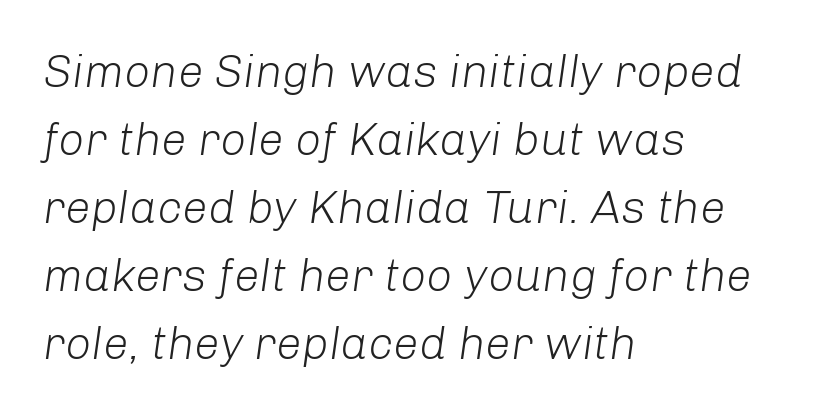
Inter-character spacing is left at the font's built-in metrics. The rendering uses a moderate line-height, typical for paragraphs. A clean baseline with only descenders dipping below it. The rendering uses natural spacing where letterforms have individual widths. All the whitespace from short lines collects on the right.
